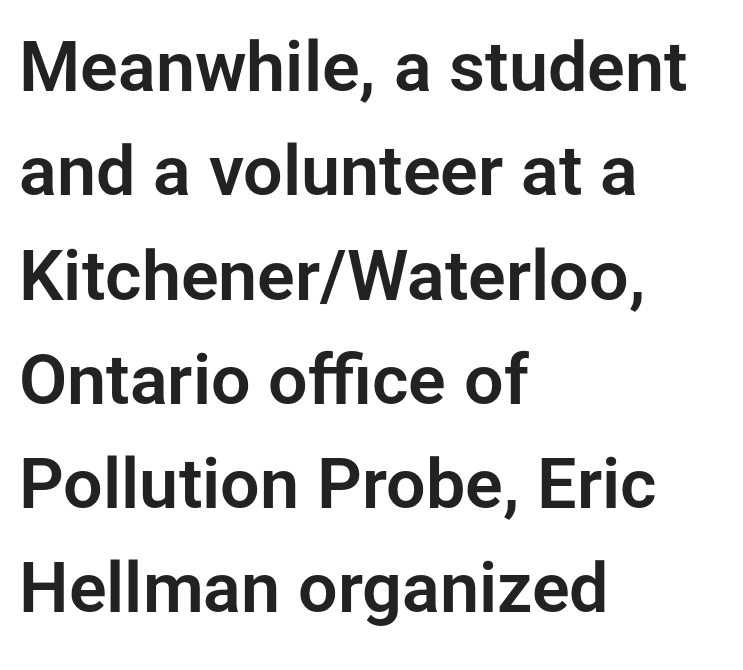
Q: Is the text italic (slanted)? A: No, it is upright.
Q: Is the typeface a serif or a sans-serif typeface? A: Sans-serif.
Q: Is the text underlined? A: No.
Q: How is the paragraph aligned? A: Left-aligned.
Q: Is the spacing between letters normal or unusually wide? A: Normal.
Q: Is the spacing between lines tight, normal or loose? A: Normal.
Q: Width (condensed, normal, or wide)? A: Normal.
Q: Stroke contrast? A: Low.
Q: x-height? A: Medium.
Q: Monospaced? A: No.
